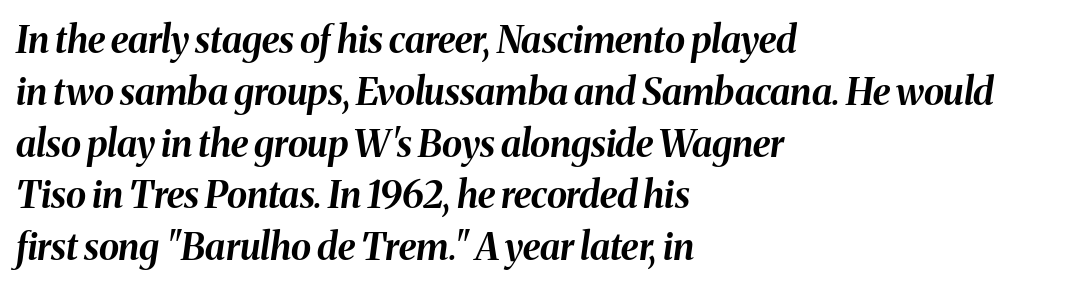
Q: Is the text bold? A: Yes.
Q: Is the text italic (slanted)? A: Yes, it leans right by about 8 degrees.
Q: Is the text underlined? A: No.
Q: How is the paragraph aligned? A: Left-aligned.
Q: Is the spacing between letters normal or unusually wide? A: Normal.
Q: Is the spacing between lines tight, normal or loose? A: Normal.
Q: Width (condensed, normal, or wide)? A: Normal.
Q: Stroke contrast? A: Medium.
Q: x-height? A: Medium.
Q: Monospaced? A: No.
